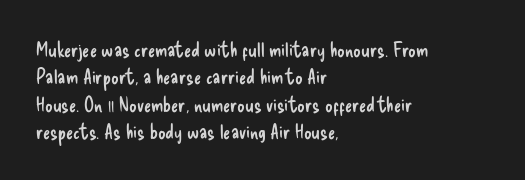
Reading down the block, your eye returns to a fixed left position each line. The weight tops out at a normal text grade. Interline gaps are of average width in this sample. The letters sit at their default tracking, neither squeezed nor spread.
